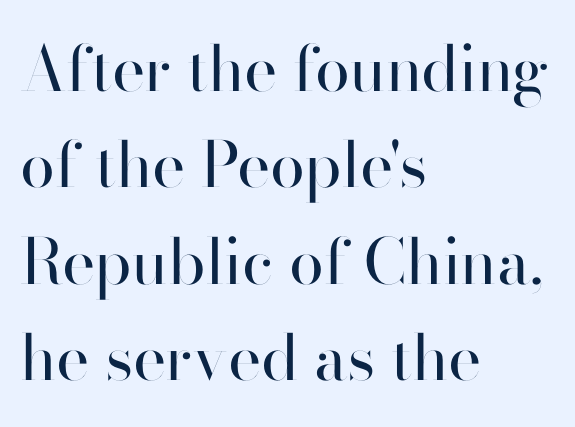
The image shows 63 px regular-weight sans-serif type, upright; set left-aligned, normal line spacing (1.53x), normal letter spacing, not underlined; high stroke contrast and a small x-height.
